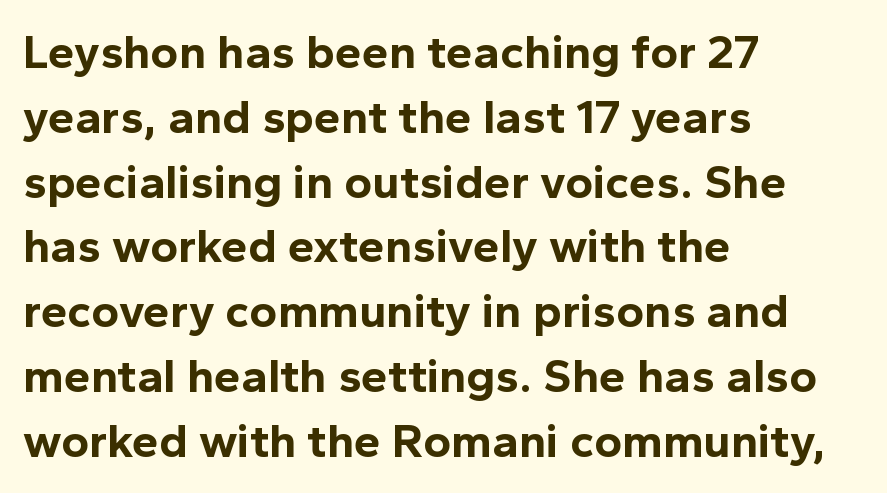
Q: Is the text bold? A: Yes.
Q: Is the text italic (slanted)? A: No, it is upright.
Q: Is the typeface a serif or a sans-serif typeface? A: Sans-serif.
Q: Is the text underlined? A: No.
Q: How is the paragraph aligned? A: Left-aligned.
Q: Is the spacing between letters normal or unusually wide? A: Normal.
Q: Is the spacing between lines tight, normal or loose? A: Normal.
Q: Width (condensed, normal, or wide)? A: Normal.
Q: x-height? A: Medium.
Q: Monospaced? A: No.
